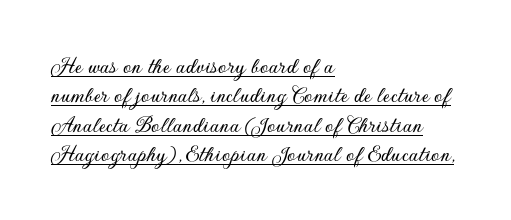
The image shows 24 px text type; set left-aligned, line spacing 1.22x, normal letter spacing, underlined.
